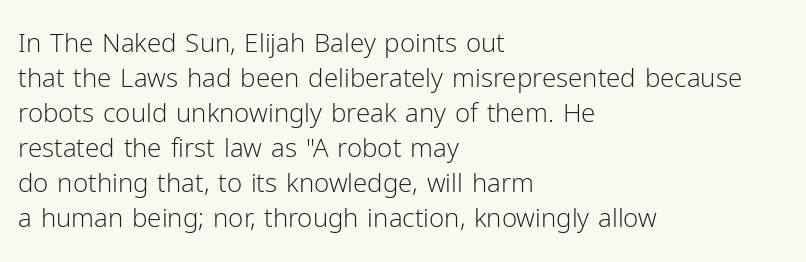
How are the letters spaced? Ordinarily, with no added tracking. Has an underline been added? It has not. Honestly, the row spacing looks completely unremarkable. The font is comparable to plain body text, perhaps lighter. Visually the block forms a straight wall on the left and a jagged coastline on the right.
